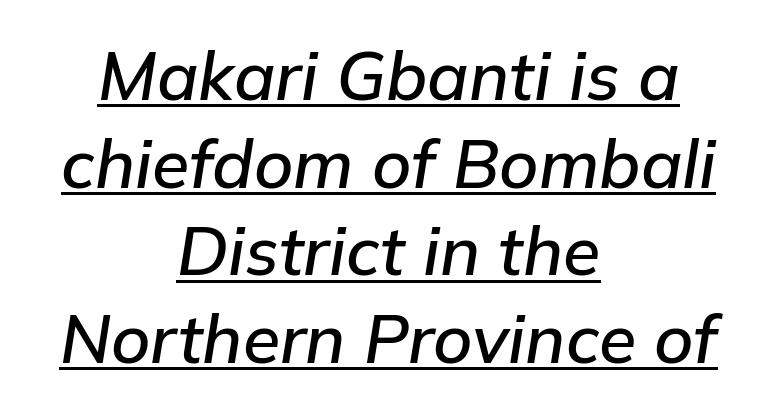
The image shows 68 px text type, italic (leaning right); set centered, normal line spacing (1.29x), normal letter spacing, underlined; low stroke contrast and a medium x-height.
